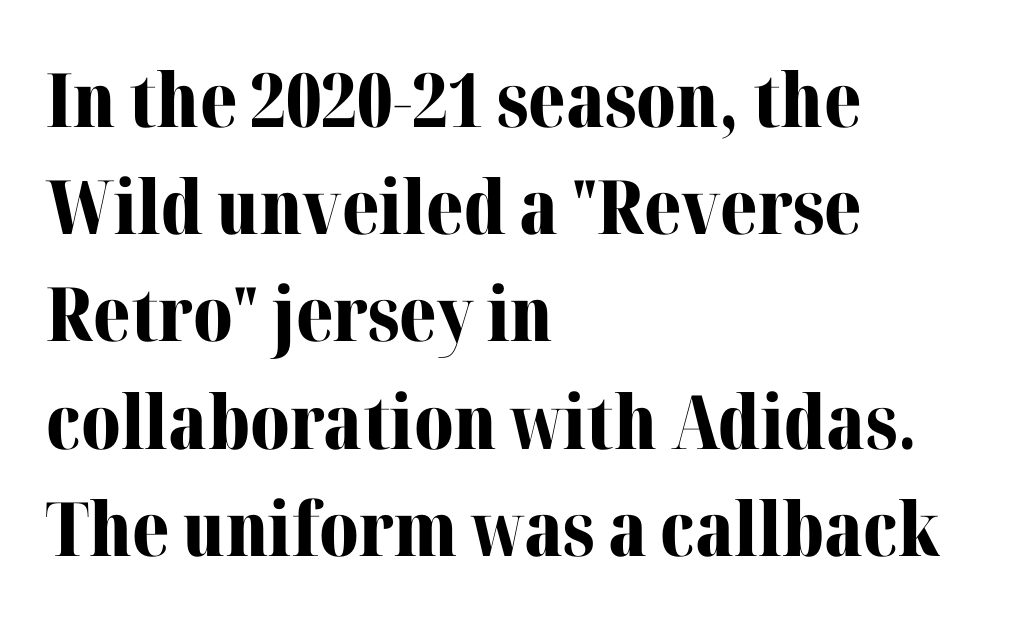
Q: Is the text bold? A: Yes.
Q: Is the text italic (slanted)? A: No, it is upright.
Q: Is the typeface a serif or a sans-serif typeface? A: Serif.
Q: Is the text underlined? A: No.
Q: How is the paragraph aligned? A: Left-aligned.
Q: Is the spacing between letters normal or unusually wide? A: Normal.
Q: Is the spacing between lines tight, normal or loose? A: Normal.
Q: Width (condensed, normal, or wide)? A: Normal.
Q: Stroke contrast? A: Medium.
Q: x-height? A: Medium.
Q: Monospaced? A: No.
